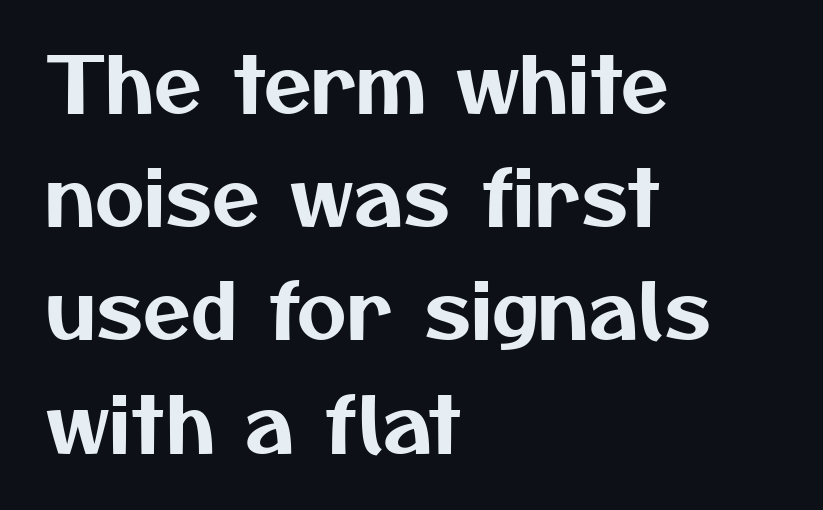
Where is the straight margin? On the left. This is sans-serif lettering, the kind often seen on screens and signage. Rows of type keep a routine distance in the vertical direction. The type is set solid horizontally, with unmodified tracking.
